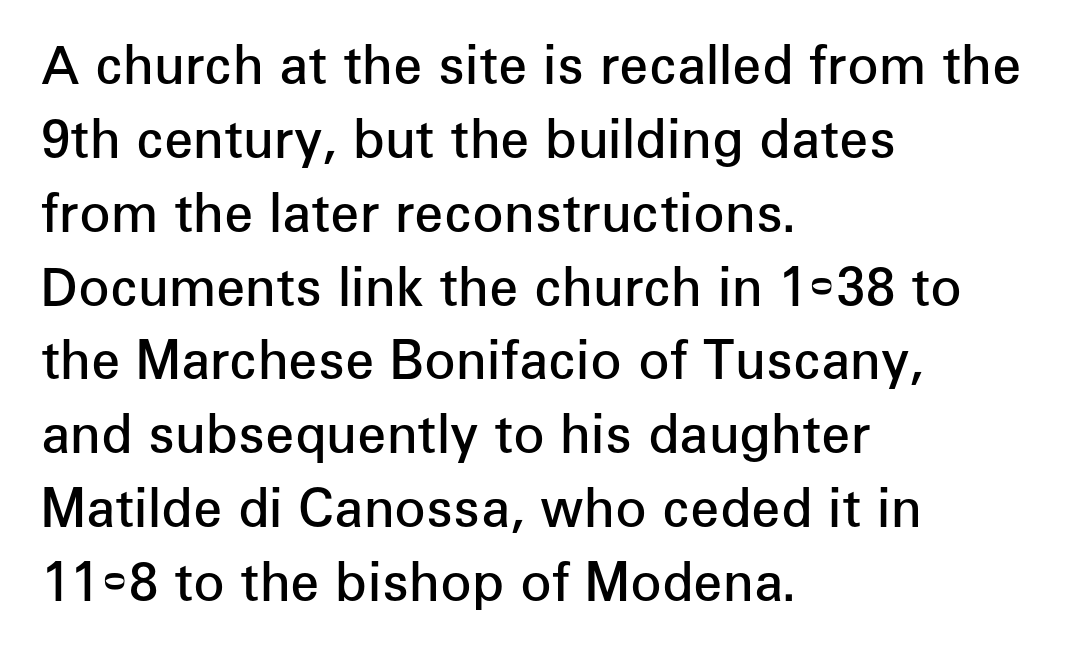
Type without underlining. The designer left line spacing at the default. The passage is arranged the way most books set body copy — flush left. The letters sit at their default tracking, neither squeezed nor spread. Typesetter's note: demi weight, one step under bold.
